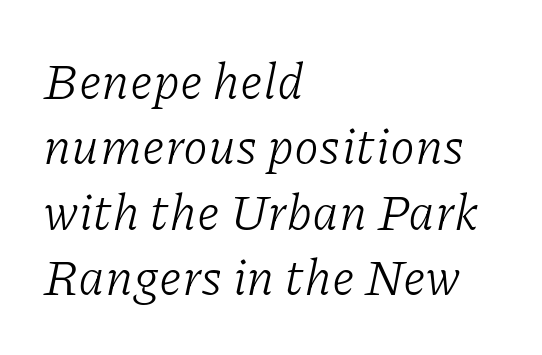
Each letter keeps its own natural width here, so spacing adapts to shape. The passage shown is not underscored anywhere. The designer went with a serif here, giving each stem small feet. The weight tops out at a normal text grade. Compared with typical body copy, the letter spacing here is the same. Line beginnings align vertically; line endings do not.
